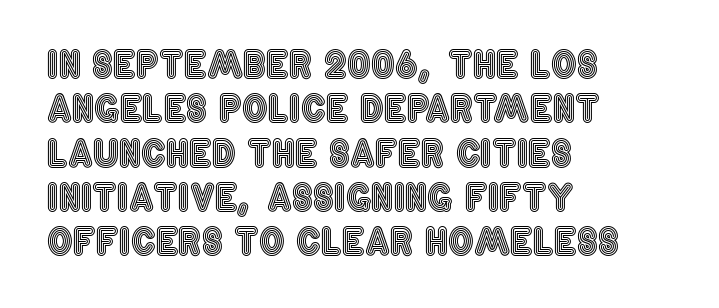
Underline: absent. Observe the ordinary spacing: letters are neighbours, not strangers. Italic? Not at all — the glyphs are vertical. In CSS terms this would be text-align: left. Do the characters align in a grid? No, the font is proportional.
